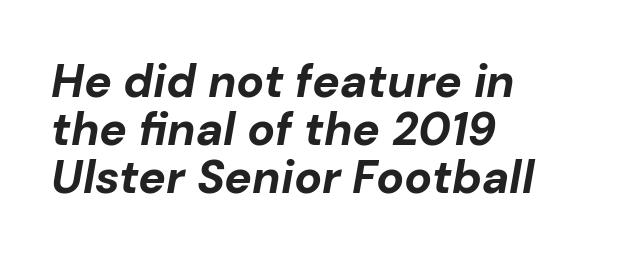
Q: Is the text bold? A: Yes.
Q: Is the text italic (slanted)? A: Yes, it leans right by about 10 degrees.
Q: Is the text underlined? A: No.
Q: How is the paragraph aligned? A: Left-aligned.
Q: Is the spacing between letters normal or unusually wide? A: Normal.
Q: Is the spacing between lines tight, normal or loose? A: Tight.
Q: Width (condensed, normal, or wide)? A: Normal.
Q: Stroke contrast? A: Low.
Q: x-height? A: Medium.
Q: Monospaced? A: No.
